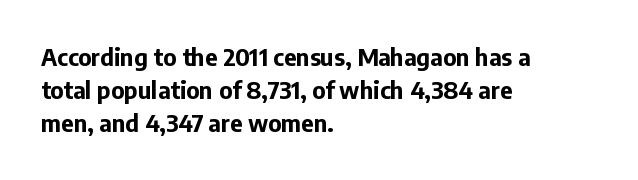
Q: Is the text bold? A: Yes.
Q: Is the text italic (slanted)? A: No, it is upright.
Q: Is the text underlined? A: No.
Q: How is the paragraph aligned? A: Left-aligned.
Q: Is the spacing between letters normal or unusually wide? A: Normal.
Q: Is the spacing between lines tight, normal or loose? A: Normal.
